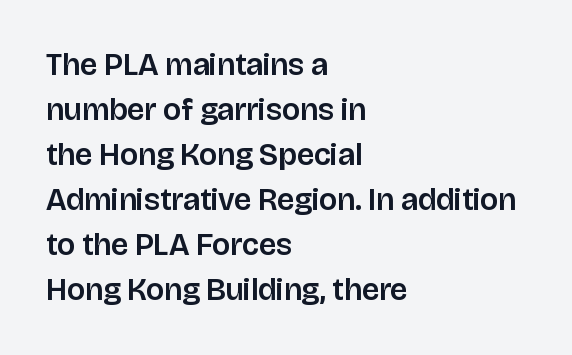
{"serif": "no", "italic": "no", "width": "normal", "stroke_contrast": "low", "x_height": "large", "monospaced": "no", "underline": "no", "align": "left", "line_spacing": "normal", "line_spacing_ratio": 1.45, "letter_spacing": "normal", "letter_spacing_em": 0.0, "glyph_px": 31}
